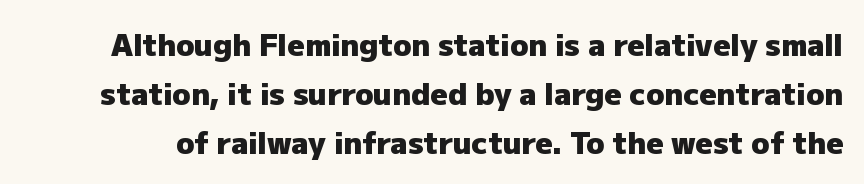
{"serif": "no", "italic": "no", "bold": "yes", "weight": "heavy", "width": "normal", "stroke_contrast": "low", "x_height": "medium", "monospaced": "no", "underline": "no", "line_spacing": "normal", "line_spacing_ratio": 1.63, "letter_spacing": "normal", "letter_spacing_em": 0.0, "glyph_px": 30}
